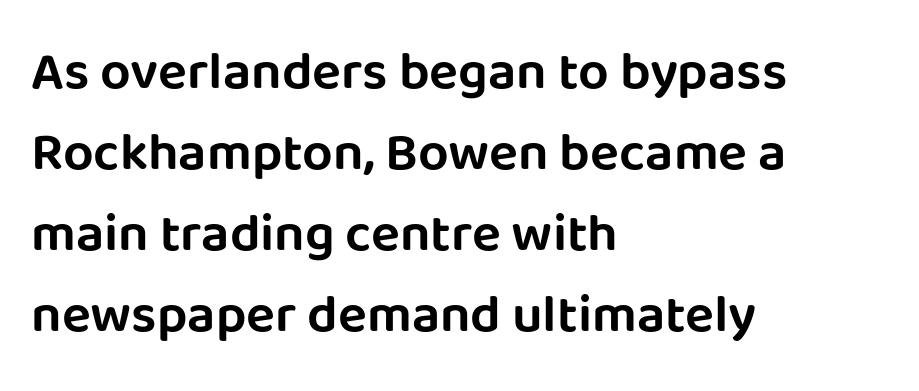
The image shows 54 px sans-serif type, upright; set left-aligned, normal line spacing (1.5x), normal letter spacing, not underlined; low stroke contrast and a large x-height.
